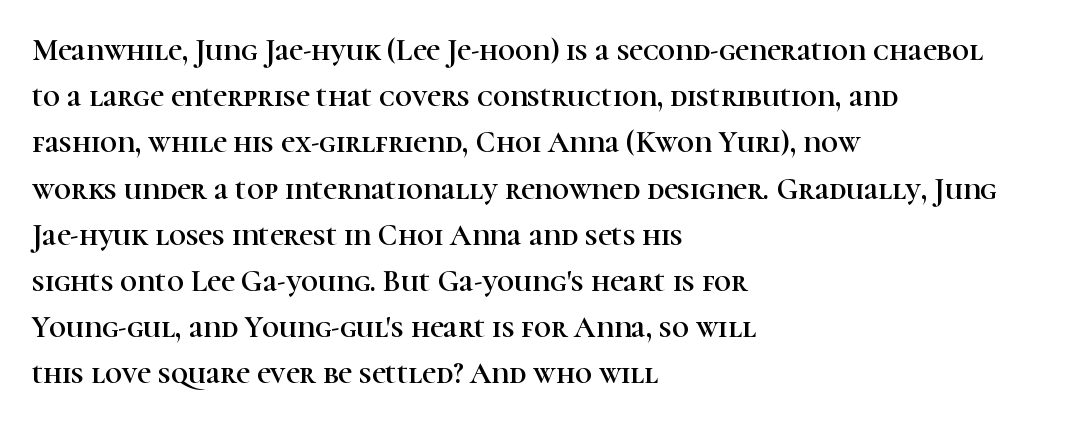
Between one letter and the next there's only the usual sliver of space. Quick note: interline space is typical. No word sits above an underline. The characters display serif detailing at their extremities. It's the straight-up-and-down kind of type. These lines are set flush left with a ragged right edge.
